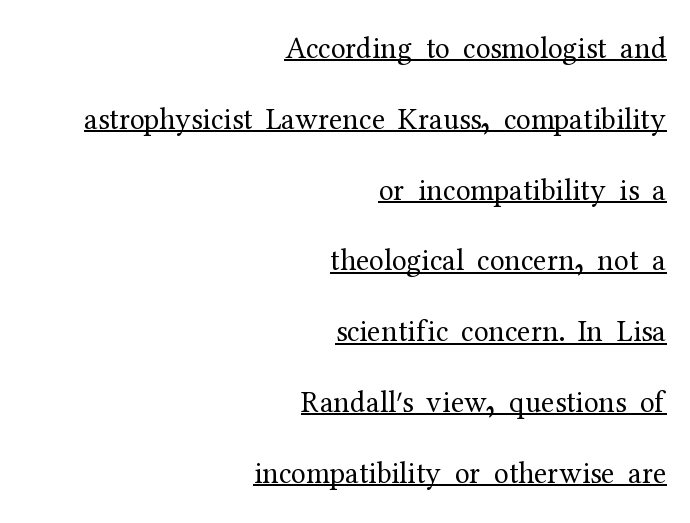
Caption: face not bold, strokes unweighted. A rule runs beneath these lines of type. The rag falls on the left side of this text block. Are there feet on the stems? There are — it's a serif. Here the designer chose a conventional face with non-uniform glyph widths.
